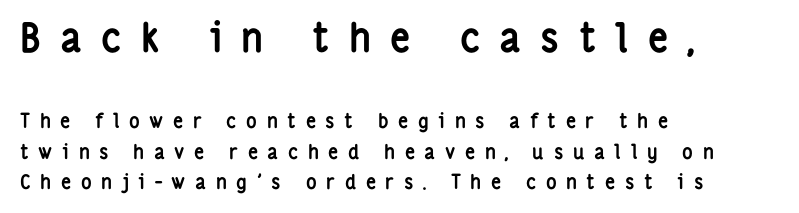
{"serif": "no", "italic": "no", "bold": "yes", "weight": "semibold", "width": "condensed", "stroke_contrast": "low", "x_height": "medium", "monospaced": "no", "underline": "no", "align": "left", "line_spacing": "normal", "line_spacing_ratio": 1.51, "letter_spacing": "wide", "letter_spacing_em": 0.48, "larger_block": "first", "size_ratio": 2.0, "glyph_px": 40}
